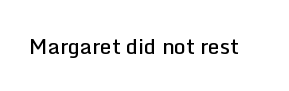
Typesetter's note: demi weight, one step under bold. The specimen omits any rule beneath the text block's lines. Is there any slant? The stems are plumb. Does extra space separate the letters? No, they use regular spacing.
